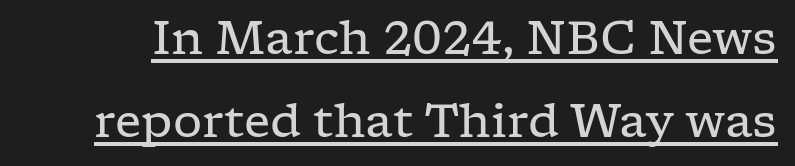
Q: Is the text bold? A: No.
Q: Is the text italic (slanted)? A: No, it is upright.
Q: Is the typeface a serif or a sans-serif typeface? A: Serif.
Q: Is the text underlined? A: Yes.
Q: Is the spacing between letters normal or unusually wide? A: Normal.
Q: Width (condensed, normal, or wide)? A: Wide.
Q: Stroke contrast? A: Low.
Q: x-height? A: Medium.
Q: Monospaced? A: No.
